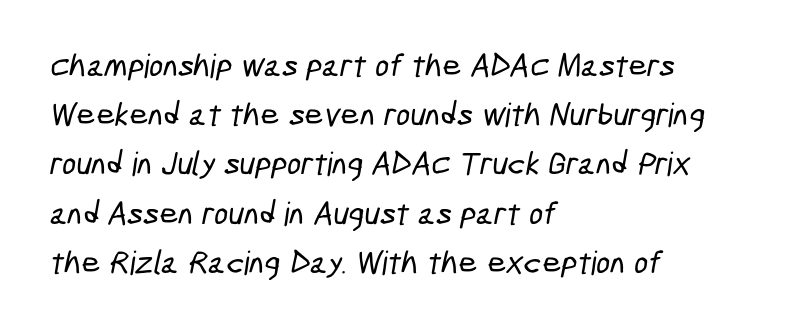
{"serif": "no", "width": "condensed", "stroke_contrast": "low", "x_height": "medium", "monospaced": "no", "underline": "no", "align": "left", "line_spacing": "normal", "line_spacing_ratio": 1.49, "letter_spacing": "normal", "letter_spacing_em": 0.0, "glyph_px": 33}
